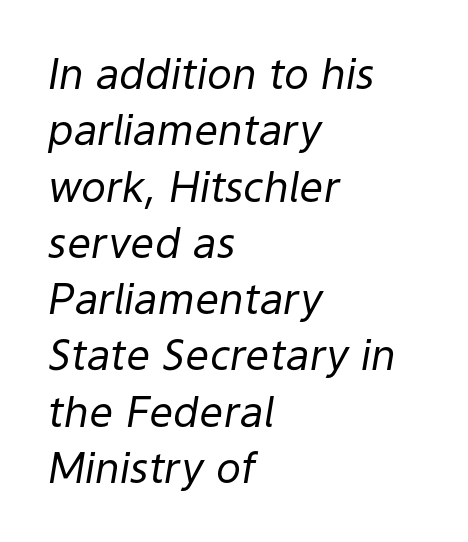
Q: Is the text bold? A: No.
Q: Is the text italic (slanted)? A: Yes, it leans right by about 9 degrees.
Q: Is the text underlined? A: No.
Q: How is the paragraph aligned? A: Left-aligned.
Q: Is the spacing between letters normal or unusually wide? A: Normal.
Q: Is the spacing between lines tight, normal or loose? A: Normal.
Q: Width (condensed, normal, or wide)? A: Normal.
Q: Stroke contrast? A: Low.
Q: x-height? A: Medium.
Q: Monospaced? A: No.
